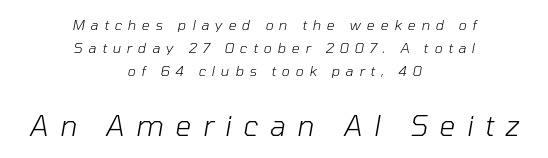
The image shows 28 px light type, italic (leaning right); set centered, normal line spacing (1.65x), unusually wide letter spacing (+0.41 em), not underlined; the second (bottom) block is 2.0x larger; low stroke contrast and a medium x-height.
